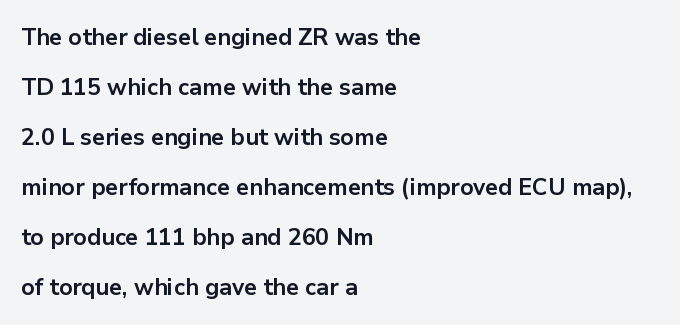
{"italic": "no", "bold": "yes", "underline": "no", "align": "left", "line_spacing": "loose", "line_spacing_ratio": 2.17, "letter_spacing": "normal", "letter_spacing_em": 0.0, "glyph_px": 23}
